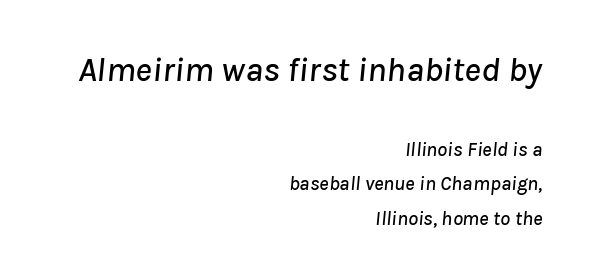
Does the bottom block carry the larger type? No, the top block does. The type is set solid horizontally, with unmodified tracking. The passage shown is typed in a proportional face where columns would drift. The lettering tilts uniformly, giving the passage an italic look. Each line ends at the same right margin while the left side varies. Descenders are the only things crossing below the line.
